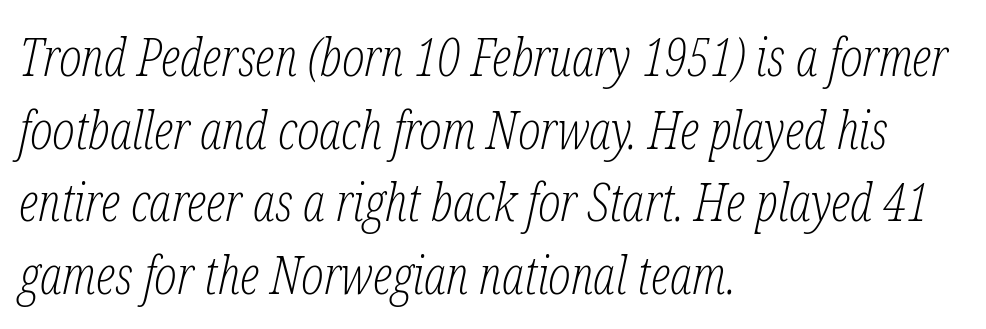
Casual observation: everything's shoved over to the left. The face used here has a pronounced slope to its letters. No extra tracking has been applied to these lines. Just letters on the line, the space beneath them empty.
